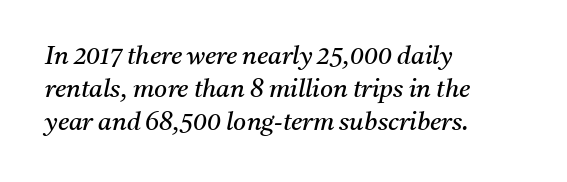
Q: Is the text bold? A: No.
Q: Is the text italic (slanted)? A: Yes, it leans right by about 11 degrees.
Q: Is the text underlined? A: No.
Q: How is the paragraph aligned? A: Left-aligned.
Q: Is the spacing between letters normal or unusually wide? A: Normal.
Q: Is the spacing between lines tight, normal or loose? A: Normal.
